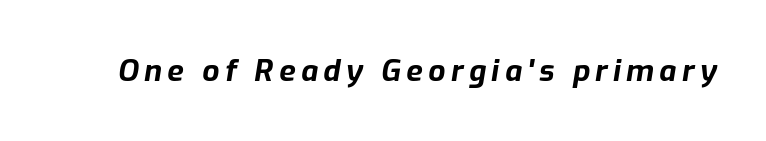
Is this a fixed-width face? No — the glyphs have proportional, varying widths. Is the type bold? Yes — the strokes are clearly thick and heavy. Observe the lean: these are italic letterforms. The gap between lines stays unmarked.
